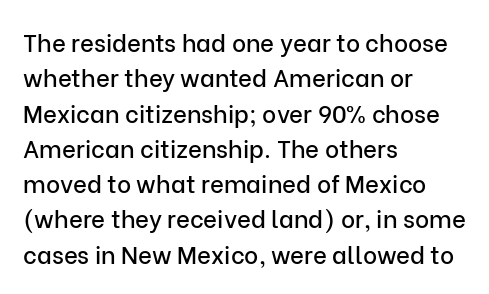
{"italic": "no", "underline": "no", "align": "left", "line_spacing": "normal", "line_spacing_ratio": 1.47, "letter_spacing": "normal", "letter_spacing_em": 0.0, "glyph_px": 24}
